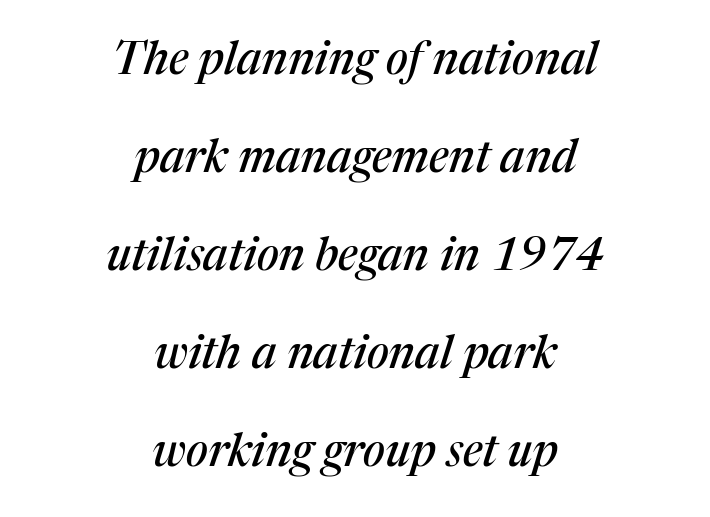
{"serif": "yes", "italic": "yes", "lean": "right", "slant_degrees": 17, "width": "normal", "stroke_contrast": "medium", "x_height": "medium", "monospaced": "no", "underline": "no", "align": "center", "line_spacing": "loose", "line_spacing_ratio": 2.18, "letter_spacing": "normal", "letter_spacing_em": 0.0, "glyph_px": 45}
